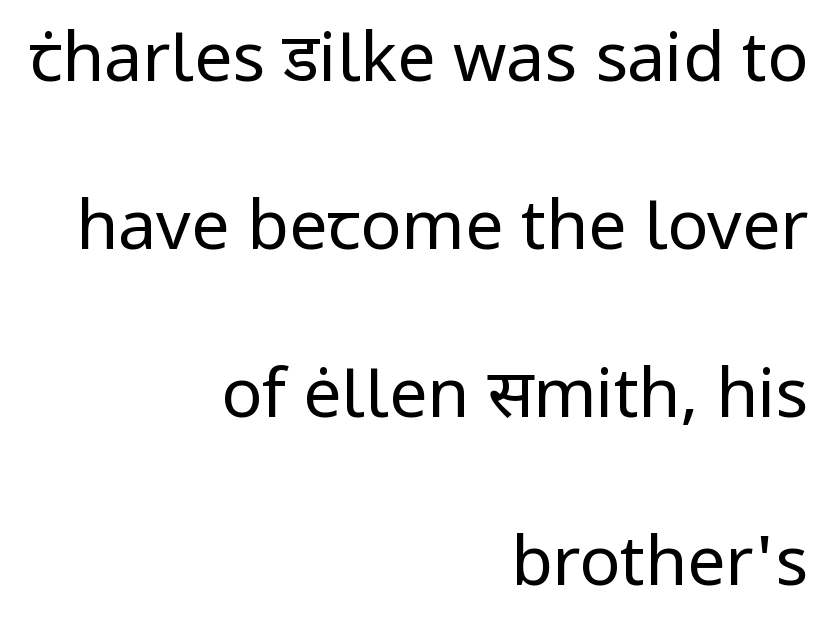
The image shows 68 px regular-weight sans-serif type, upright; set right-aligned, loose line spacing (2.47x), normal letter spacing, not underlined; low stroke contrast and a medium x-height.
